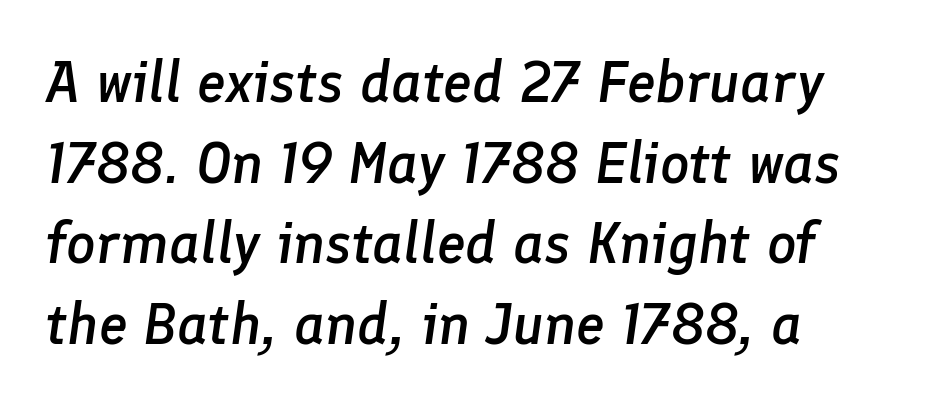
Q: Is the text bold? A: Semi-bold.
Q: Is the text italic (slanted)? A: Yes, it leans right by about 8 degrees.
Q: Is the text underlined? A: No.
Q: How is the paragraph aligned? A: Left-aligned.
Q: Is the spacing between letters normal or unusually wide? A: Normal.
Q: Is the spacing between lines tight, normal or loose? A: Normal.
Q: Width (condensed, normal, or wide)? A: Normal.
Q: Stroke contrast? A: Low.
Q: x-height? A: Medium.
Q: Monospaced? A: No.
